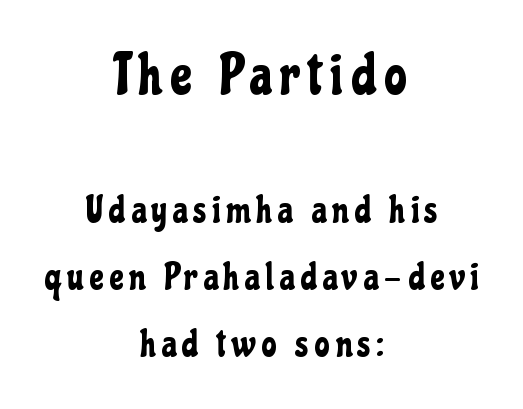
Larger block? The one above; the one below is distinctly smaller. Posture: vertical. The text was rendered using a sans face with plain stroke endings. The passage shown is typed in a proportional face where columns would drift.
